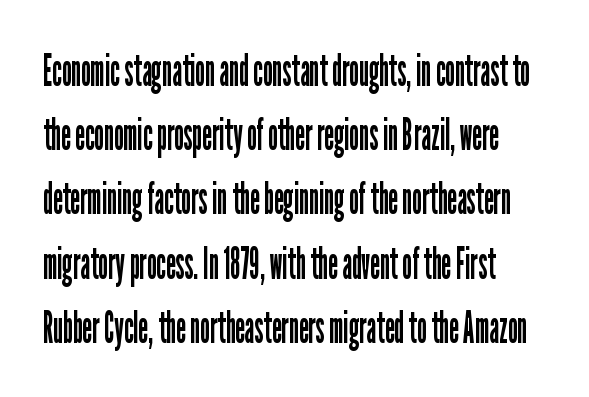
Q: Is the text bold? A: No.
Q: Is the text italic (slanted)? A: No, it is upright.
Q: Is the typeface a serif or a sans-serif typeface? A: Sans-serif.
Q: Is the text underlined? A: No.
Q: How is the paragraph aligned? A: Left-aligned.
Q: Is the spacing between letters normal or unusually wide? A: Normal.
Q: Is the spacing between lines tight, normal or loose? A: Normal.
Q: Width (condensed, normal, or wide)? A: Condensed.
Q: Stroke contrast? A: Low.
Q: x-height? A: Medium.
Q: Monospaced? A: No.
